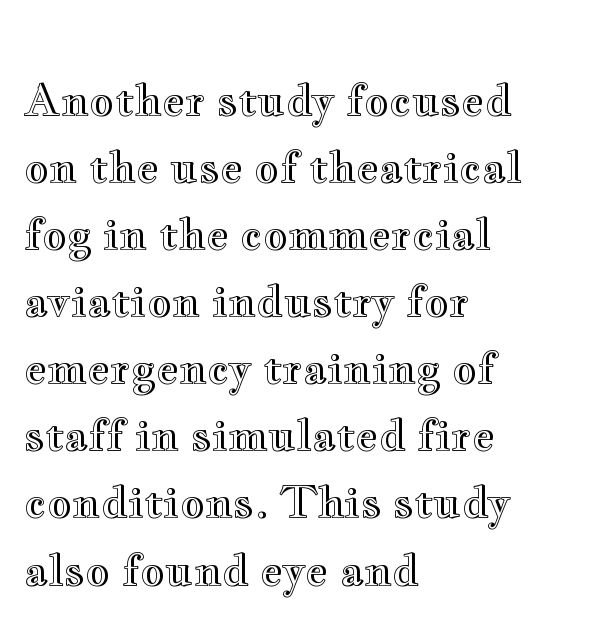
Q: Is the text italic (slanted)? A: No, it is upright.
Q: Is the text underlined? A: No.
Q: How is the paragraph aligned? A: Left-aligned.
Q: Is the spacing between letters normal or unusually wide? A: Normal.
Q: Is the spacing between lines tight, normal or loose? A: Normal.
Q: Width (condensed, normal, or wide)? A: Wide.
Q: x-height? A: Small.
Q: Monospaced? A: No.
